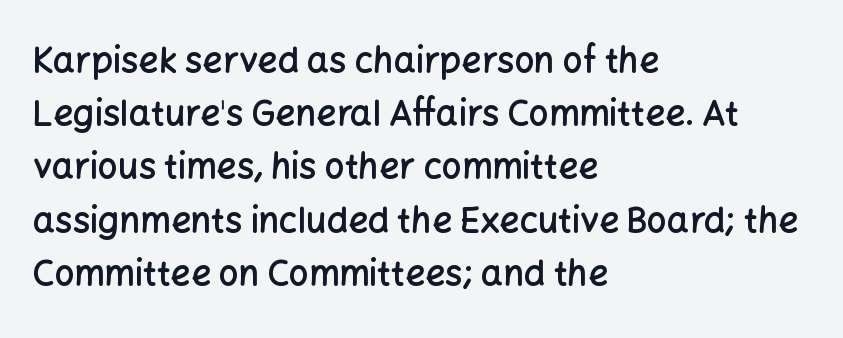
{"serif": "no", "italic": "no", "bold": "semi", "weight": "semibold", "width": "normal", "stroke_contrast": "low", "x_height": "medium", "monospaced": "no", "underline": "no", "align": "left", "line_spacing": "normal", "line_spacing_ratio": 1.52, "letter_spacing": "normal", "letter_spacing_em": 0.0, "glyph_px": 35}
